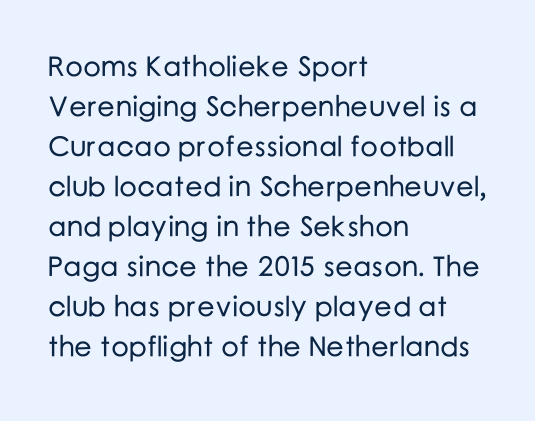
{"serif": "no", "italic": "no", "width": "normal", "stroke_contrast": "low", "x_height": "medium", "monospaced": "no", "underline": "no", "align": "left", "line_spacing": "normal", "line_spacing_ratio": 1.43, "letter_spacing": "normal", "letter_spacing_em": 0.0, "glyph_px": 28}
